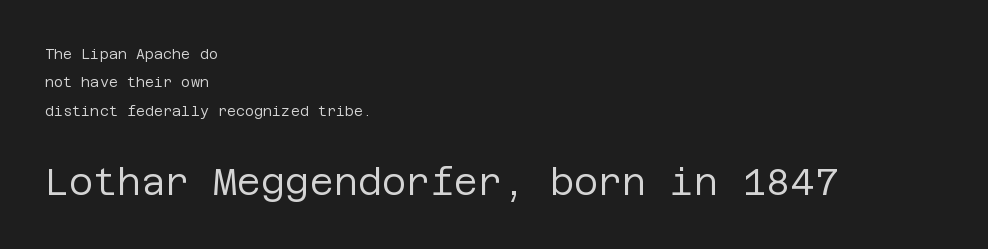
The gaps between neighbouring characters are ordinary and unremarkable. The letters look calm and open, with moderate or lighter stems. Widely set lines give the paragraph a tall, airy silhouette. Is the block centered? No — it sits flush against the left margin.
